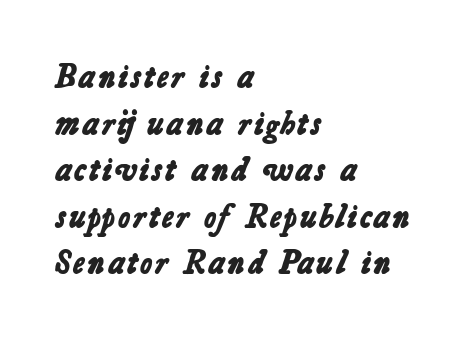
The image shows 33 px bold sans-serif type; set left-aligned, normal line spacing (1.41x), normal letter spacing, not underlined; low stroke contrast and a medium x-height.
